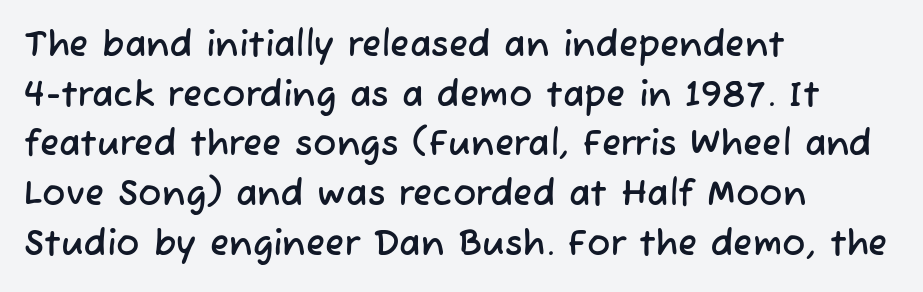
Q: Is the typeface a serif or a sans-serif typeface? A: Sans-serif.
Q: Is the text underlined? A: No.
Q: How is the paragraph aligned? A: Left-aligned.
Q: Is the spacing between letters normal or unusually wide? A: Normal.
Q: Is the spacing between lines tight, normal or loose? A: Normal.
Q: Width (condensed, normal, or wide)? A: Normal.
Q: Stroke contrast? A: Low.
Q: x-height? A: Medium.
Q: Monospaced? A: No.
